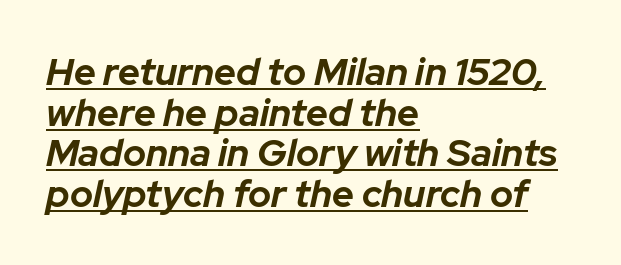
Q: Is the text bold? A: Yes.
Q: Is the text italic (slanted)? A: Yes, it leans right by about 12 degrees.
Q: Is the text underlined? A: Yes.
Q: How is the paragraph aligned? A: Left-aligned.
Q: Is the spacing between letters normal or unusually wide? A: Normal.
Q: Is the spacing between lines tight, normal or loose? A: Tight.
Q: Width (condensed, normal, or wide)? A: Normal.
Q: Stroke contrast? A: Low.
Q: x-height? A: Medium.
Q: Monospaced? A: No.
